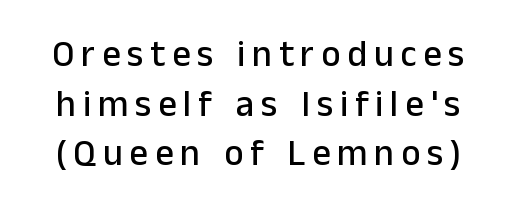
{"serif": "no", "italic": "no", "width": "normal", "stroke_contrast": "low", "x_height": "medium", "monospaced": "no", "underline": "no", "line_spacing": "normal", "line_spacing_ratio": 1.34, "glyph_px": 37}
